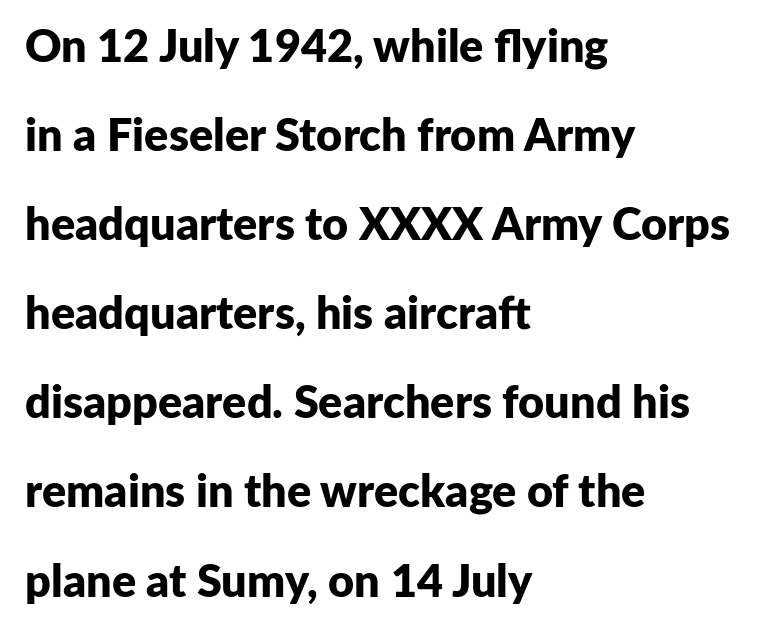
As a designer I'd log this as weight 700, bold. The specimen reads as upright at a glance. A sans-serif font was chosen for this passage. Left-aligned paragraph, ragged on the right. The zone under the glyphs is completely vacant.
